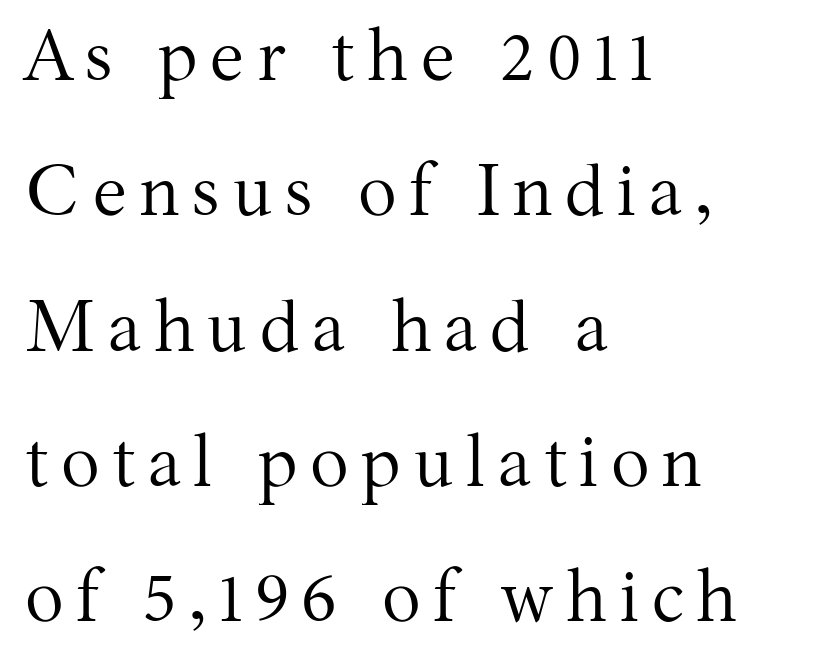
The setting favours the left margin, as ordinary paragraphs usually do. Unlike italic type, these characters show no tilt at all. Plain, unruled lines of type. Spacing verdict: proportional, widths tailored to each character.
